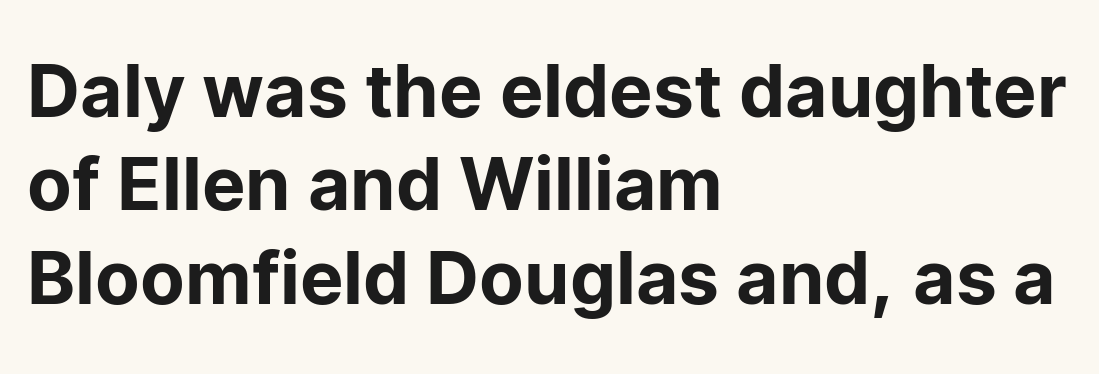
{"serif": "no", "italic": "no", "width": "normal", "stroke_contrast": "low", "x_height": "medium", "monospaced": "no", "underline": "no", "align": "left", "line_spacing": "normal", "line_spacing_ratio": 1.28, "letter_spacing": "normal", "letter_spacing_em": 0.0, "glyph_px": 73}
